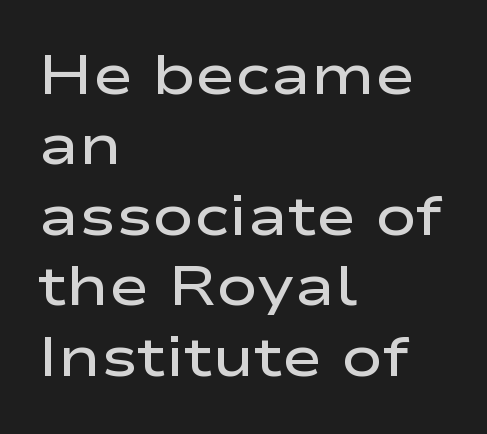
Q: Is the text bold? A: Semi-bold.
Q: Is the text italic (slanted)? A: No, it is upright.
Q: Is the typeface a serif or a sans-serif typeface? A: Sans-serif.
Q: Is the text underlined? A: No.
Q: How is the paragraph aligned? A: Left-aligned.
Q: Is the spacing between letters normal or unusually wide? A: Normal.
Q: Is the spacing between lines tight, normal or loose? A: Normal.
Q: Width (condensed, normal, or wide)? A: Wide.
Q: Stroke contrast? A: Low.
Q: x-height? A: Medium.
Q: Monospaced? A: No.
